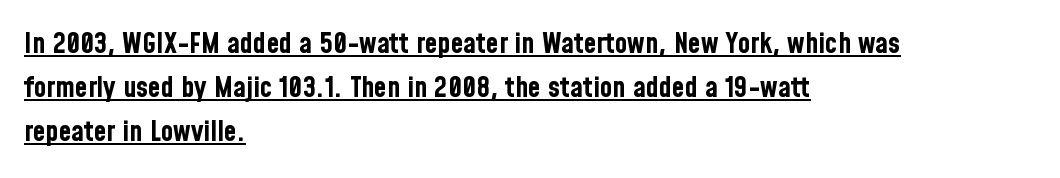
{"serif": "no", "italic": "no", "bold": "yes", "weight": "bold", "width": "condensed", "stroke_contrast": "low", "x_height": "medium", "monospaced": "no", "underline": "yes", "align": "left", "line_spacing": "normal", "line_spacing_ratio": 1.52, "letter_spacing": "normal", "letter_spacing_em": 0.0, "glyph_px": 29}
